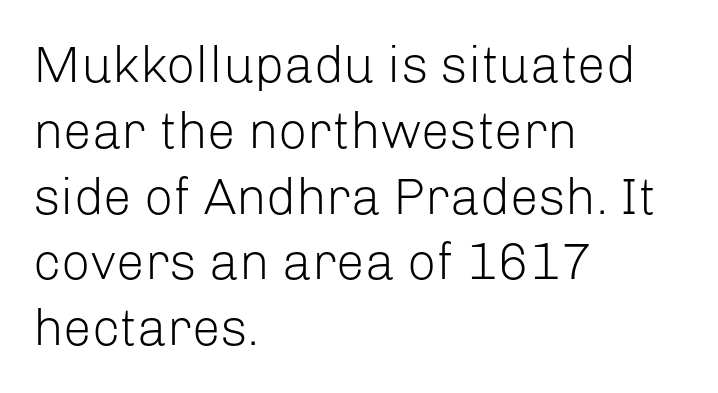
{"serif": "no", "italic": "no", "bold": "no", "weight": "light", "width": "normal", "stroke_contrast": "low", "x_height": "medium", "monospaced": "no", "underline": "no", "align": "left", "line_spacing": "normal", "line_spacing_ratio": 1.29, "letter_spacing": "normal", "letter_spacing_em": 0.0, "glyph_px": 51}
